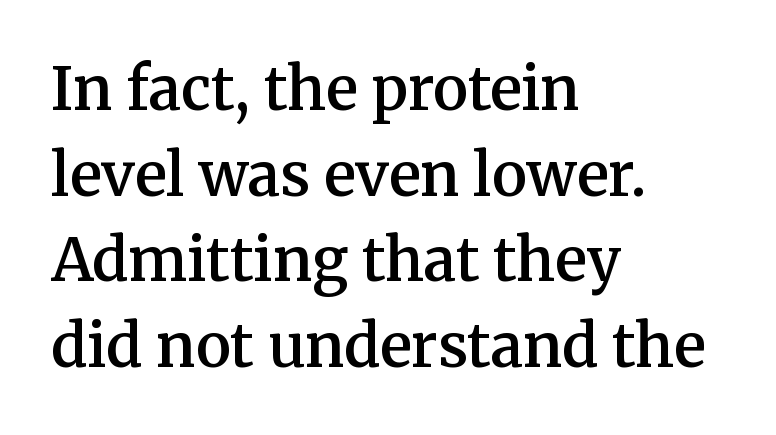
The image shows 59 px semibold serif type, upright; set left-aligned, normal line spacing (1.45x), normal letter spacing, not underlined; medium stroke contrast and a medium x-height.
